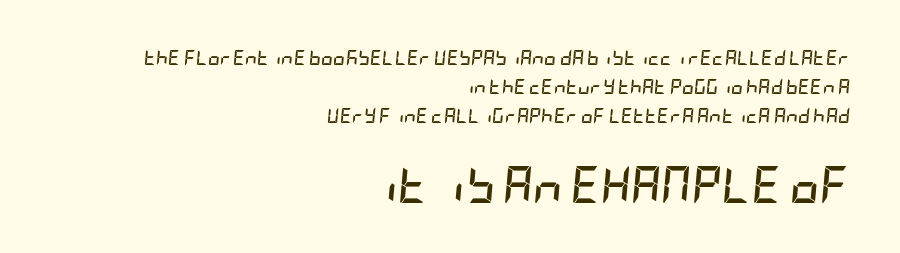
{"italic": "yes", "lean": "right", "slant_degrees": 5, "bold": "yes", "weight": "semibold", "width": "condensed", "stroke_contrast": "low", "x_height": "large", "underline": "no", "align": "right", "line_spacing": "loose", "line_spacing_ratio": 1.92, "letter_spacing": "normal", "letter_spacing_em": 0.0, "larger_block": "second", "size_ratio": 2.47, "glyph_px": 37}
